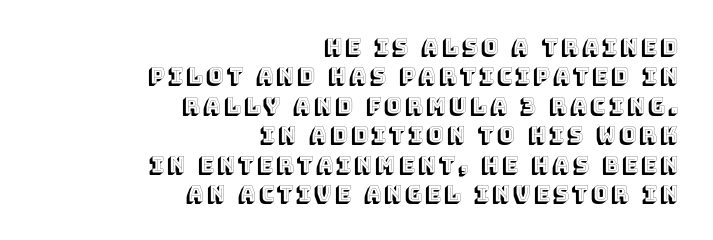
The image shows 21 px text type, upright; set right-aligned, normal line spacing (1.4x), not underlined.
